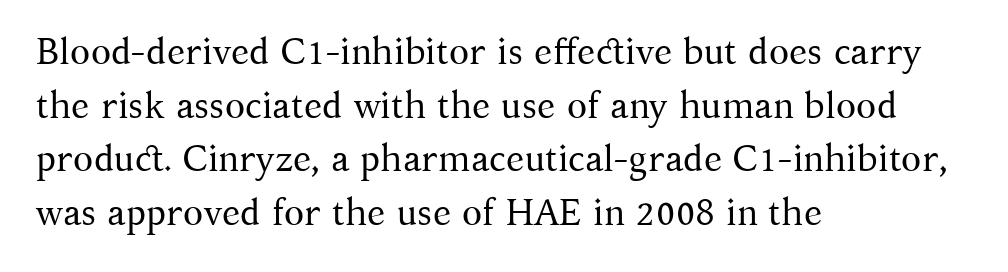
If you drew a line through each stem, it would be perfectly vertical. To sum up the face: it has serifs. Left-aligned paragraph, ragged on the right. These glyphs show unthickened strokes, regular width or finer. These lines are rendered in a variable-pitch font.
